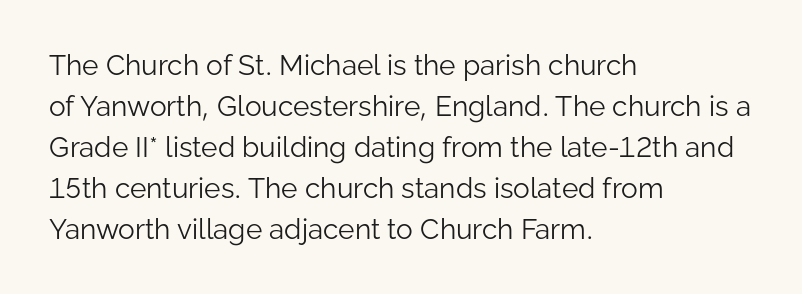
The image shows 28 px light sans-serif type, upright; set left-aligned, normal line spacing (1.46x), normal letter spacing, not underlined; low stroke contrast and a medium x-height.
